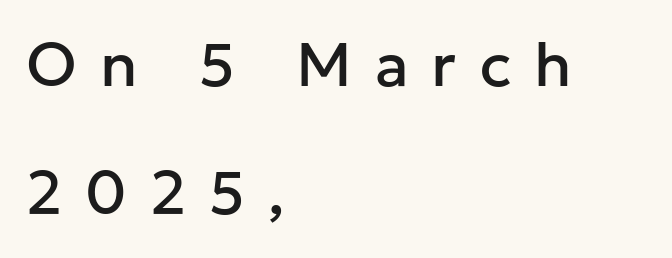
The image shows 61 px sans-serif type, upright; set left-aligned, loose line spacing (2.1x), unusually wide letter spacing (+0.38 em), not underlined; low stroke contrast and a medium x-height.
